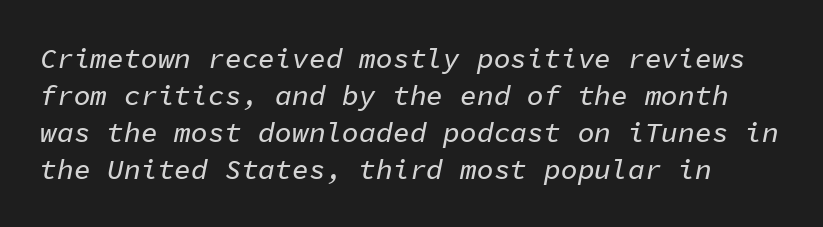
The letters march in equal steps, a hallmark of fixed-pitch type. There's an unmistakable incline to the writing here. The baseline area is clear. Nobody touched the tracking dial on this one. The leading is moderate, giving the passage an even texture.
